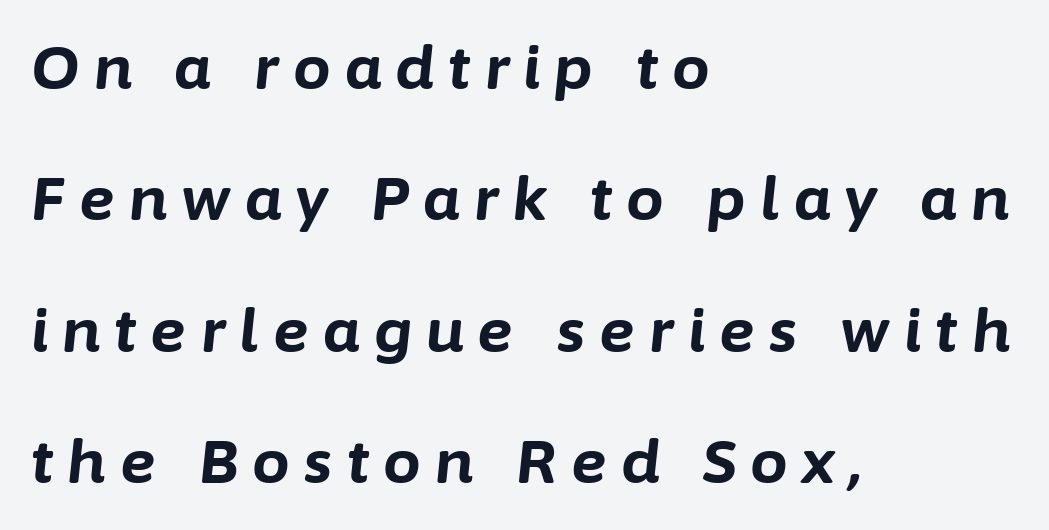
{"italic": "yes", "lean": "right", "slant_degrees": 6, "bold": "yes", "weight": "bold", "width": "normal", "stroke_contrast": "low", "x_height": "medium", "monospaced": "no", "underline": "no", "align": "left", "line_spacing": "loose", "line_spacing_ratio": 2.19, "letter_spacing": "wide", "letter_spacing_em": 0.24, "glyph_px": 60}
